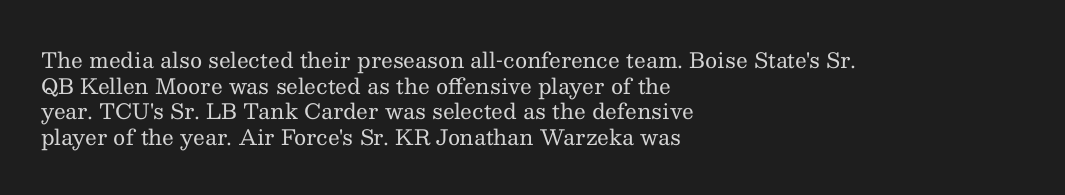
{"italic": "no", "bold": "no", "underline": "no", "align": "left", "line_spacing_ratio": 1.22, "letter_spacing": "normal", "letter_spacing_em": 0.0, "glyph_px": 21}
